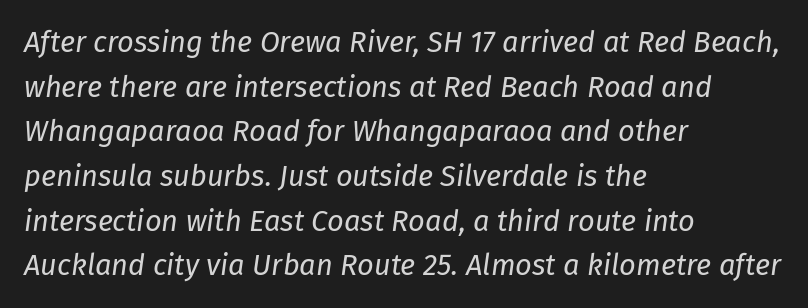
Whoever set this chose a conventional vertical rhythm. Proportional: the letters do not fall into vertical columns. There is no visible air inserted between adjacent glyphs. Unmarked baselines from the first word to the last. Line beginnings align vertically; line endings do not.
